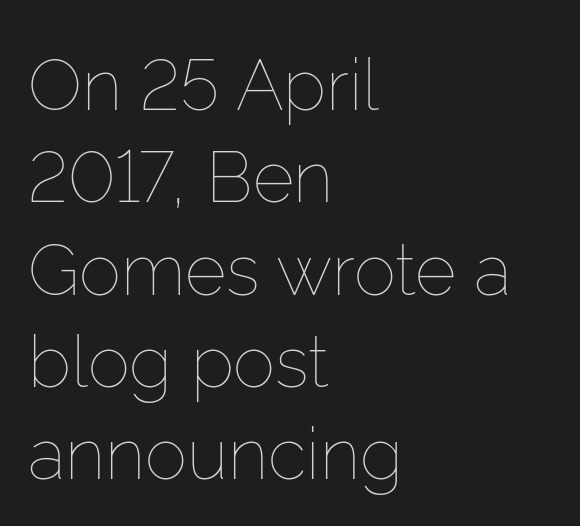
Proportional: the letters do not fall into vertical columns. Each stroke keeps to a modest, everyday thickness or less. Does the leading feel generous? No, just average. Decoration check: the copy has no underline. Default kerning and tracking; the words read as compact shapes.
